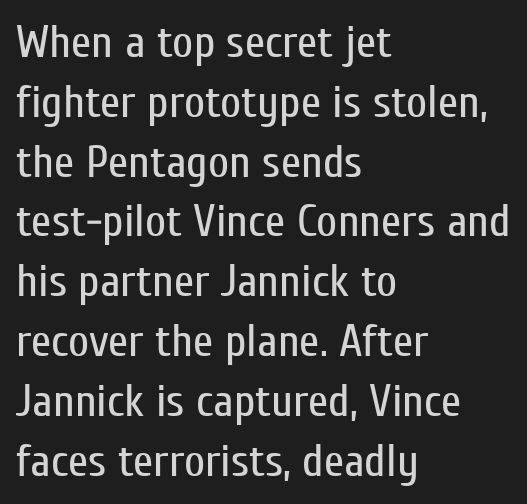
Q: Is the text bold? A: No.
Q: Is the text italic (slanted)? A: No, it is upright.
Q: Is the typeface a serif or a sans-serif typeface? A: Sans-serif.
Q: Is the text underlined? A: No.
Q: How is the paragraph aligned? A: Left-aligned.
Q: Is the spacing between letters normal or unusually wide? A: Normal.
Q: Is the spacing between lines tight, normal or loose? A: Normal.
Q: Width (condensed, normal, or wide)? A: Condensed.
Q: Stroke contrast? A: Low.
Q: x-height? A: Medium.
Q: Monospaced? A: No.
